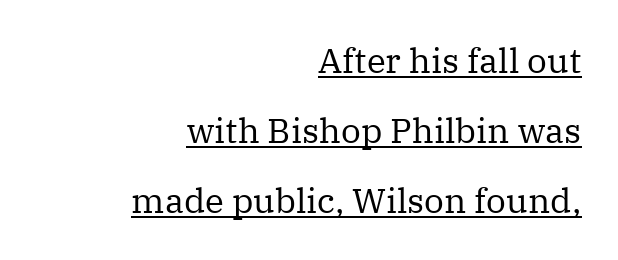
Emphasis is given by a line drawn under the lettering. Teacher's note: observe the even right margin — that is flush-right alignment. The axis of the letterforms is exactly vertical. A typesetter would call this proportional, since set widths differ per character. A light-to-regular cut is what we see here.
